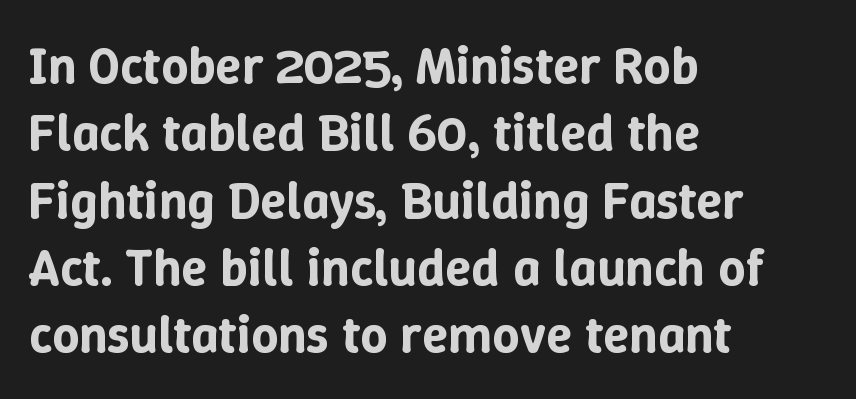
{"italic": "no", "width": "normal", "stroke_contrast": "low", "x_height": "medium", "monospaced": "no", "underline": "no", "align": "left", "line_spacing": "normal", "line_spacing_ratio": 1.27, "letter_spacing": "normal", "letter_spacing_em": 0.0, "glyph_px": 53}
